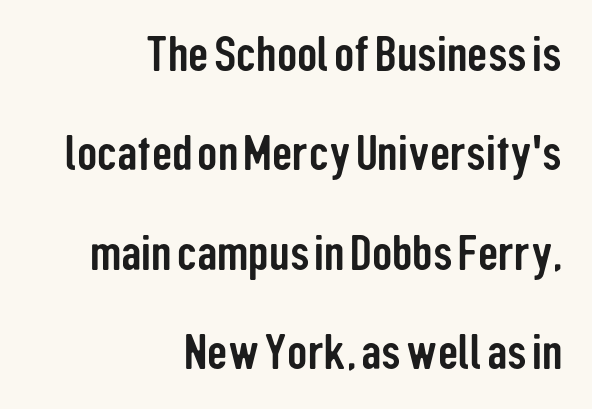
{"serif": "no", "italic": "no", "width": "condensed", "stroke_contrast": "low", "x_height": "medium", "monospaced": "no", "underline": "no", "align": "right", "line_spacing": "loose", "line_spacing_ratio": 1.99, "letter_spacing": "normal", "letter_spacing_em": 0.0, "glyph_px": 50}
